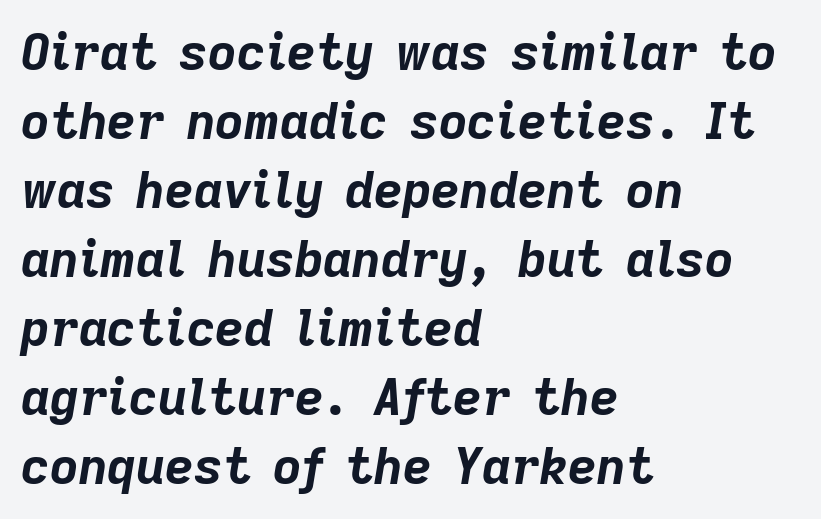
Q: Is the text bold? A: Yes.
Q: Is the text italic (slanted)? A: Yes, it leans right by about 9 degrees.
Q: Is the text underlined? A: No.
Q: How is the paragraph aligned? A: Left-aligned.
Q: Is the spacing between letters normal or unusually wide? A: Normal.
Q: Is the spacing between lines tight, normal or loose? A: Normal.
Q: Width (condensed, normal, or wide)? A: Normal.
Q: Stroke contrast? A: Low.
Q: x-height? A: Medium.
Q: Monospaced? A: No.
